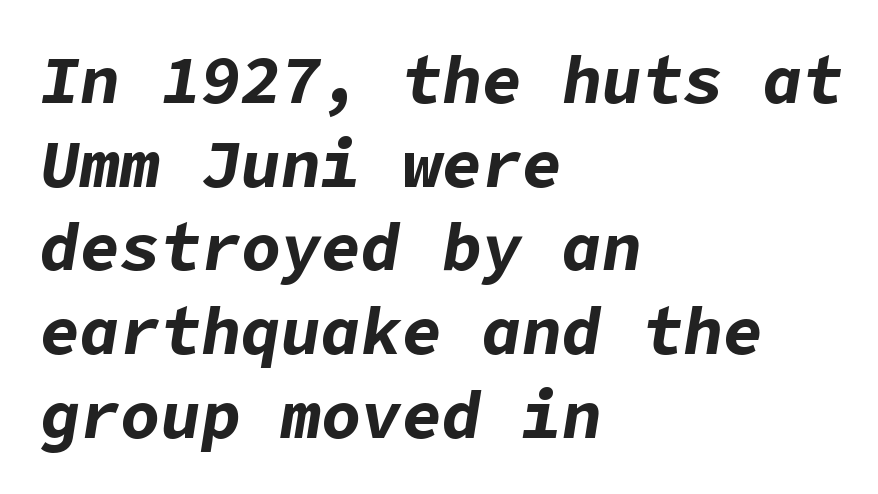
{"italic": "yes", "lean": "right", "slant_degrees": 9, "bold": "yes", "weight": "bold", "width": "normal", "stroke_contrast": "low", "x_height": "medium", "underline": "no", "align": "left", "line_spacing": "normal", "line_spacing_ratio": 1.25, "letter_spacing": "normal", "letter_spacing_em": 0.0, "glyph_px": 67}
